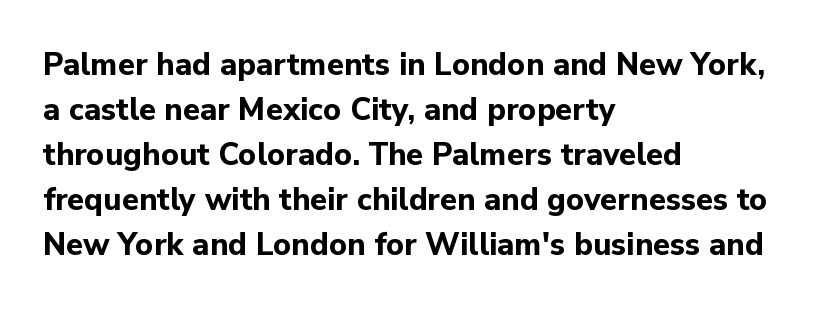
{"serif": "no", "italic": "no", "bold": "yes", "weight": "bold", "width": "normal", "stroke_contrast": "low", "x_height": "medium", "monospaced": "no", "underline": "no", "align": "left", "line_spacing": "normal", "line_spacing_ratio": 1.45, "letter_spacing": "normal", "letter_spacing_em": 0.0, "glyph_px": 31}
